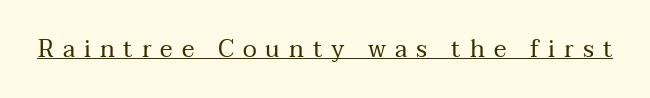
The image shows 24 px text type, upright; set unusually wide letter spacing (+0.37 em), underlined.
